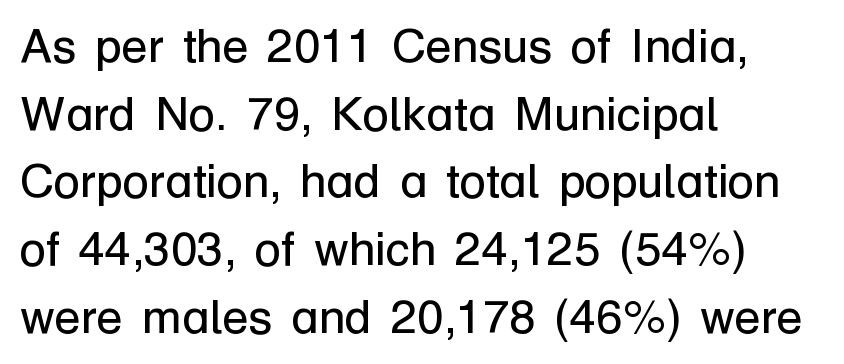
{"serif": "no", "italic": "no", "bold": "no", "weight": "regular", "width": "normal", "stroke_contrast": "low", "x_height": "medium", "monospaced": "no", "underline": "no", "align": "left", "line_spacing": "normal", "line_spacing_ratio": 1.41, "letter_spacing": "normal", "letter_spacing_em": 0.0, "glyph_px": 48}
